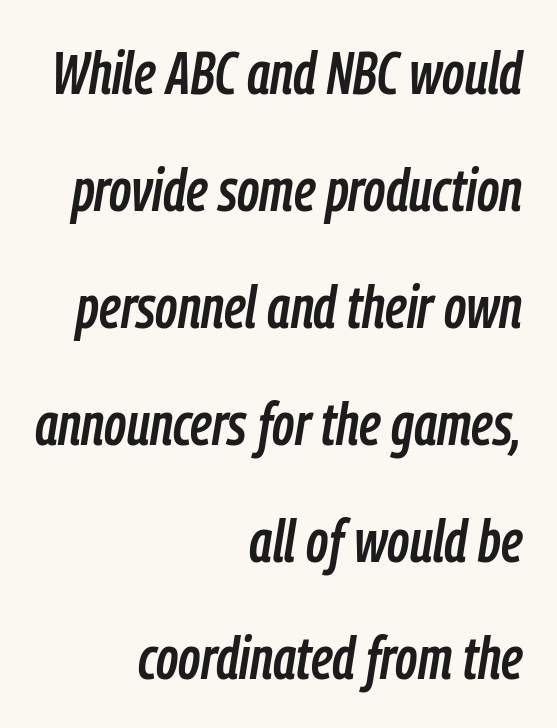
The image shows 60 px condensed type, italic (leaning right); set right-aligned, loose line spacing (1.95x), normal letter spacing, not underlined; low stroke contrast and a medium x-height.
